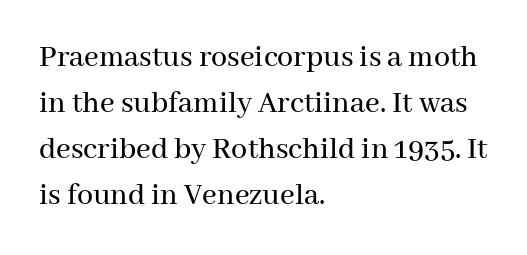
Q: Is the text italic (slanted)? A: No, it is upright.
Q: Is the typeface a serif or a sans-serif typeface? A: Serif.
Q: Is the text underlined? A: No.
Q: How is the paragraph aligned? A: Left-aligned.
Q: Is the spacing between letters normal or unusually wide? A: Normal.
Q: Is the spacing between lines tight, normal or loose? A: Normal.
Q: Width (condensed, normal, or wide)? A: Normal.
Q: Stroke contrast? A: Medium.
Q: x-height? A: Medium.
Q: Monospaced? A: No.
